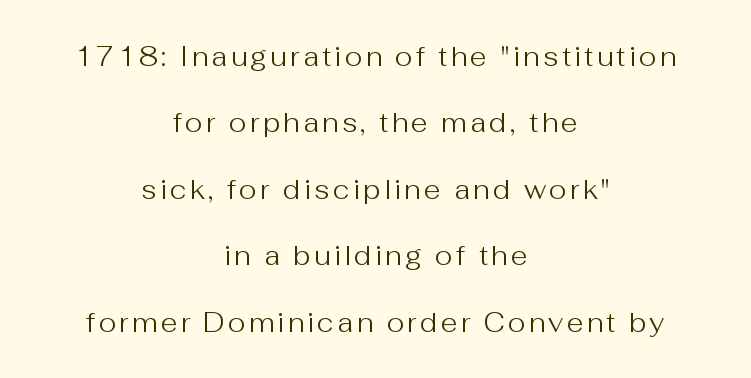
The zone under the glyphs is completely vacant. The lettering stays uniformly vertical, giving the passage a roman look. Each stroke keeps to a modest, everyday thickness or less. The typesetter chose a symmetrical, centered arrangement here. A great deal of white space separates one row of letters from the next.
